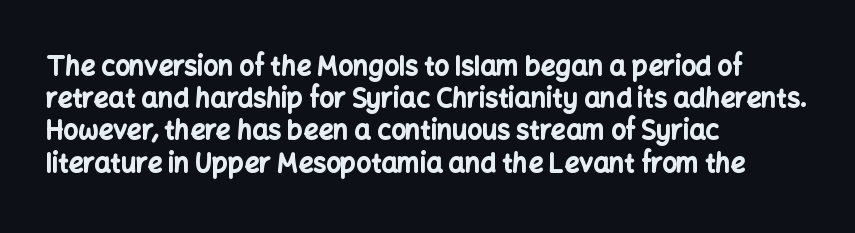
Q: Is the text bold? A: Yes.
Q: Is the text italic (slanted)? A: No, it is upright.
Q: Is the text underlined? A: No.
Q: How is the paragraph aligned? A: Left-aligned.
Q: Is the spacing between letters normal or unusually wide? A: Normal.
